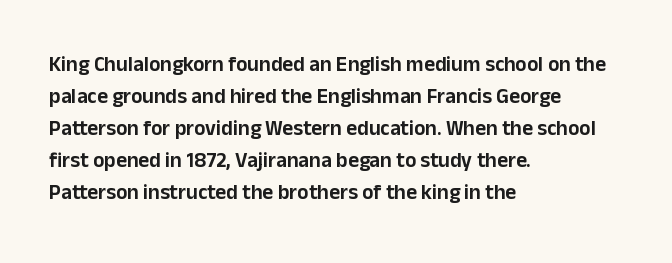
Spacing between characters is what you'd get straight out of the box. This sample is left-justified, so line endings fall wherever the words run out. Has an underline been added? It has not. Evenly set lines give the paragraph a standard silhouette. You can tell it's not italic because the verticals are truly vertical.
